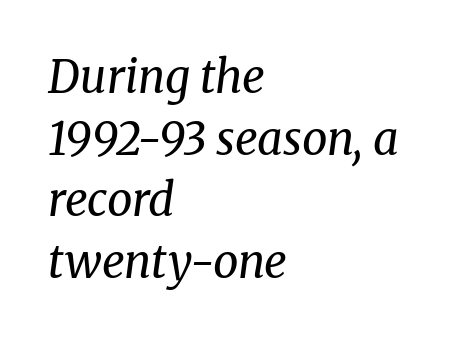
Q: Is the text bold? A: No.
Q: Is the text italic (slanted)? A: Yes, it leans right by about 8 degrees.
Q: Is the typeface a serif or a sans-serif typeface? A: Serif.
Q: Is the text underlined? A: No.
Q: How is the paragraph aligned? A: Left-aligned.
Q: Is the spacing between letters normal or unusually wide? A: Normal.
Q: Is the spacing between lines tight, normal or loose? A: Normal.
Q: Width (condensed, normal, or wide)? A: Normal.
Q: Stroke contrast? A: Medium.
Q: x-height? A: Medium.
Q: Monospaced? A: No.
